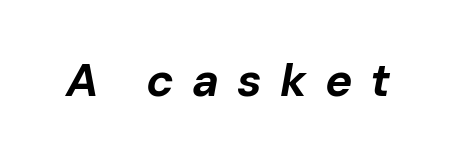
{"italic": "yes", "lean": "right", "slant_degrees": 10, "bold": "yes", "weight": "bold", "width": "normal", "stroke_contrast": "low", "x_height": "medium", "monospaced": "no", "underline": "no", "letter_spacing": "wide", "letter_spacing_em": 0.39, "glyph_px": 46}
